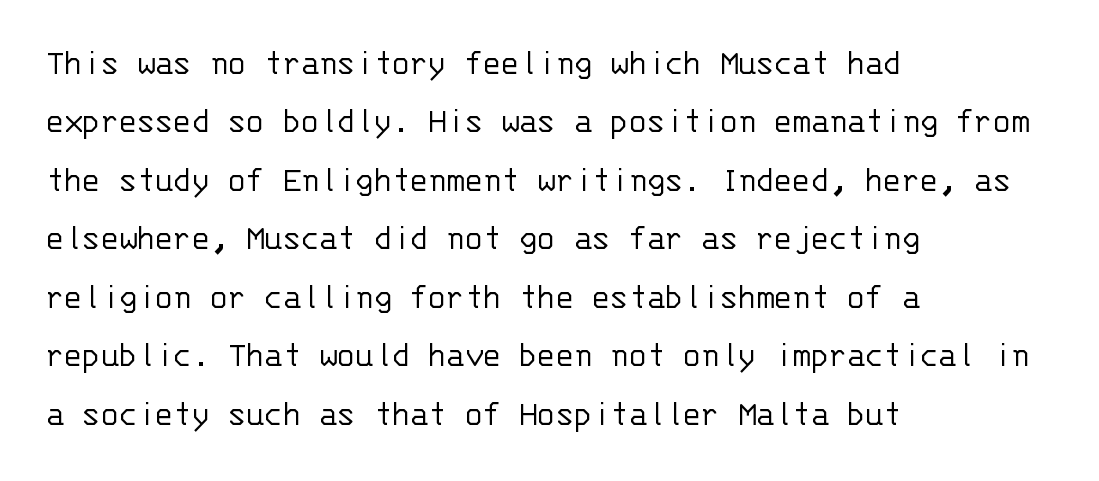
The passage shown is typed in a monospace face where columns stay perfectly aligned. Posture: vertical. The vertical gap from one line to the next is medium. The text block is weighted toward the left margin, trailing off unevenly rightward. The typeface has the unassuming heft of standard copy or less. No extra tracking has been applied to these lines.
